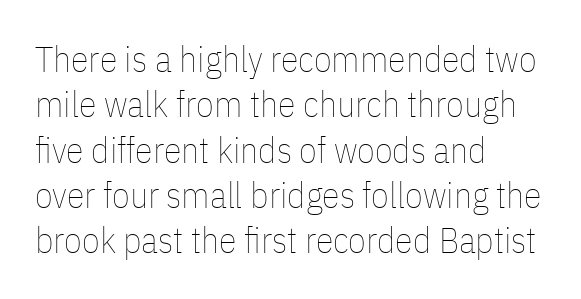
The image shows 36 px thin, condensed type, upright; set left-aligned, normal line spacing (1.26x), normal letter spacing, not underlined; low stroke contrast and a medium x-height.
